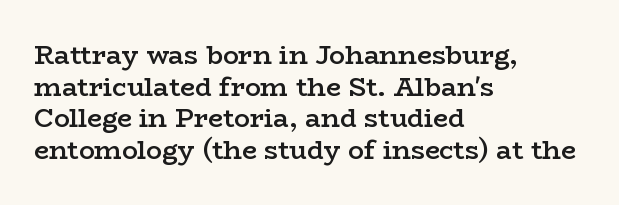
{"italic": "no", "bold": "semi", "underline": "no", "align": "left", "line_spacing_ratio": 1.22, "letter_spacing": "normal", "letter_spacing_em": 0.0, "glyph_px": 26}
